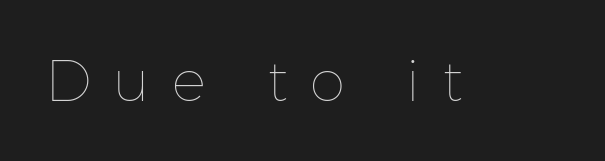
Substantial extra tracking has been applied to these lines. Any mark beneath the type? The region is blank. This sample has the flowing, uneven cadence of proportional lettering. The letters look calm and open, with moderate or lighter stems. Tall strokes in this sample are plumb rather than angled.
